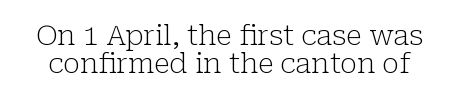
In terms of letterform style, serifs are clearly present. Is this a fixed-width face? No — the glyphs have proportional, varying widths. Nobody drew a line under any word here. Interline gaps are noticeably narrow in this sample. Nope, not italic — everything's standing straight.
